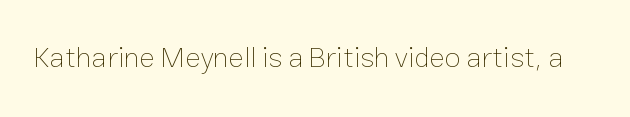
The image shows 29 px thin type, upright; set normal letter spacing, not underlined; low stroke contrast and a medium x-height.
